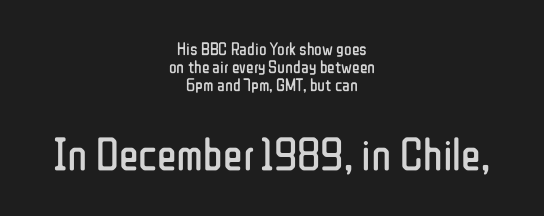
{"serif": "no", "italic": "no", "bold": "no", "weight": "regular", "width": "condensed", "stroke_contrast": "low", "x_height": "medium", "monospaced": "no", "underline": "no", "align": "center", "line_spacing": "tight", "line_spacing_ratio": 0.99, "letter_spacing": "normal", "letter_spacing_em": 0.0, "larger_block": "second", "size_ratio": 2.56, "glyph_px": 46}
